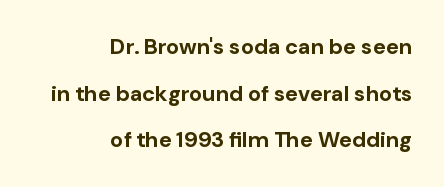
{"italic": "no", "bold": "yes", "underline": "no", "align": "right", "line_spacing": "loose", "line_spacing_ratio": 2.12, "letter_spacing": "normal", "letter_spacing_em": 0.0, "glyph_px": 22}
